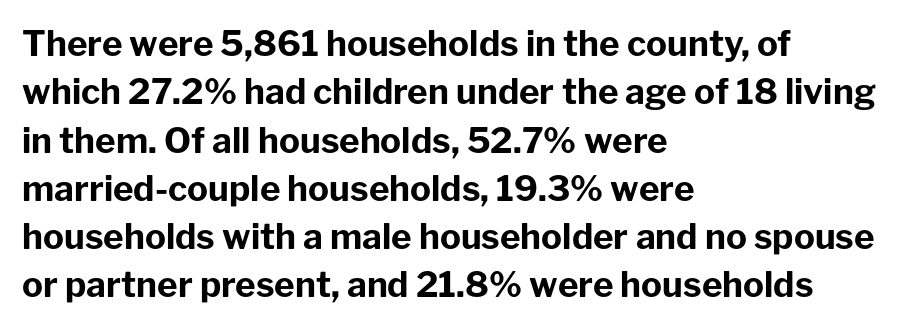
{"serif": "no", "italic": "no", "bold": "yes", "weight": "bold", "width": "normal", "stroke_contrast": "low", "x_height": "medium", "monospaced": "no", "underline": "no", "align": "left", "line_spacing": "normal", "line_spacing_ratio": 1.38, "letter_spacing": "normal", "letter_spacing_em": 0.0, "glyph_px": 35}
